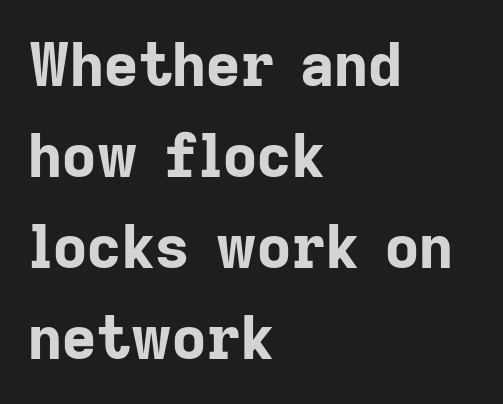
{"serif": "no", "italic": "no", "bold": "yes", "weight": "bold", "width": "normal", "stroke_contrast": "low", "x_height": "medium", "monospaced": "no", "underline": "no", "align": "left", "line_spacing": "normal", "line_spacing_ratio": 1.54, "letter_spacing": "normal", "letter_spacing_em": 0.0, "glyph_px": 59}
